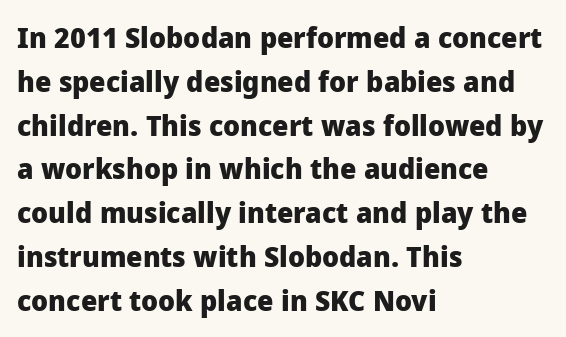
Q: Is the text bold? A: Yes.
Q: Is the text italic (slanted)? A: No, it is upright.
Q: Is the typeface a serif or a sans-serif typeface? A: Sans-serif.
Q: Is the text underlined? A: No.
Q: How is the paragraph aligned? A: Left-aligned.
Q: Is the spacing between letters normal or unusually wide? A: Normal.
Q: Is the spacing between lines tight, normal or loose? A: Normal.
Q: Width (condensed, normal, or wide)? A: Normal.
Q: Stroke contrast? A: Low.
Q: x-height? A: Medium.
Q: Monospaced? A: No.
